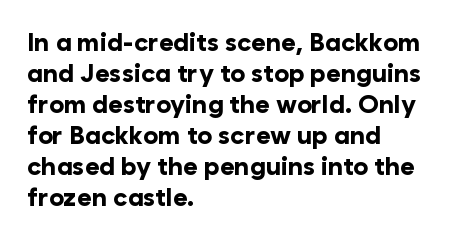
{"italic": "no", "bold": "yes", "underline": "no", "align": "left", "line_spacing_ratio": 1.24, "letter_spacing": "normal", "letter_spacing_em": 0.0, "glyph_px": 25}
